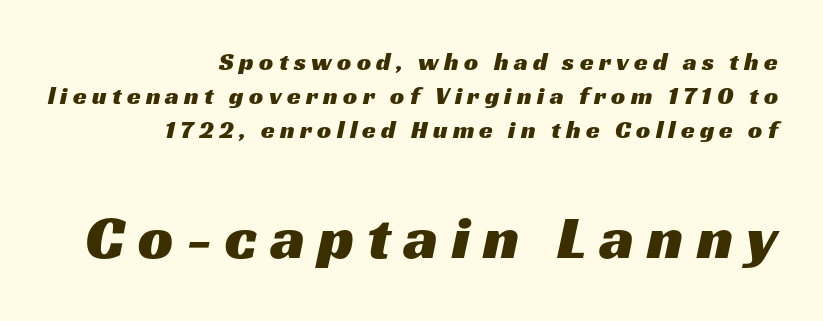
The space directly below the letters is spotless. All the whitespace from short lines collects on the left. Grotesque or geometric, the face here clearly has no serifs. Proportional: the letters do not fall into vertical columns. The gaps between neighbouring characters are conspicuously large.
